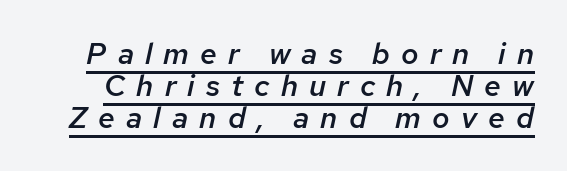
Q: Is the text bold? A: Semi-bold.
Q: Is the text italic (slanted)? A: Yes, it leans right by about 12 degrees.
Q: Is the text underlined? A: Yes.
Q: Is the spacing between letters normal or unusually wide? A: Unusually wide.
Q: Is the spacing between lines tight, normal or loose? A: Tight.
Q: Width (condensed, normal, or wide)? A: Normal.
Q: Stroke contrast? A: Low.
Q: x-height? A: Medium.
Q: Monospaced? A: No.
